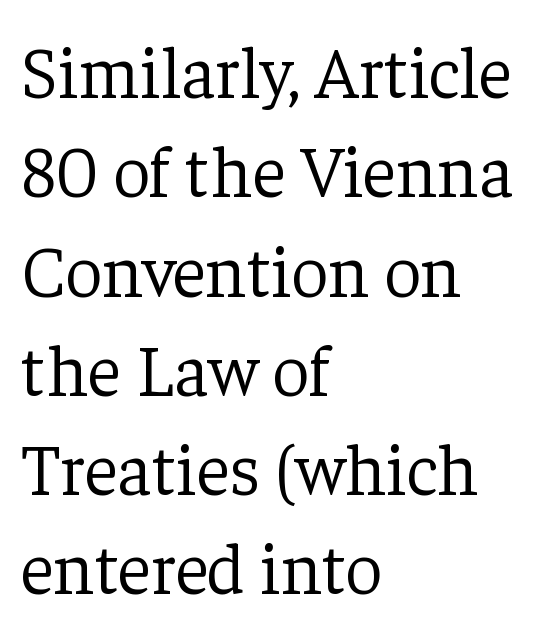
{"serif": "yes", "italic": "no", "bold": "no", "weight": "light", "width": "normal", "stroke_contrast": "low", "x_height": "medium", "monospaced": "no", "underline": "no", "align": "left", "line_spacing": "normal", "line_spacing_ratio": 1.36, "letter_spacing": "normal", "letter_spacing_em": 0.0, "glyph_px": 73}
